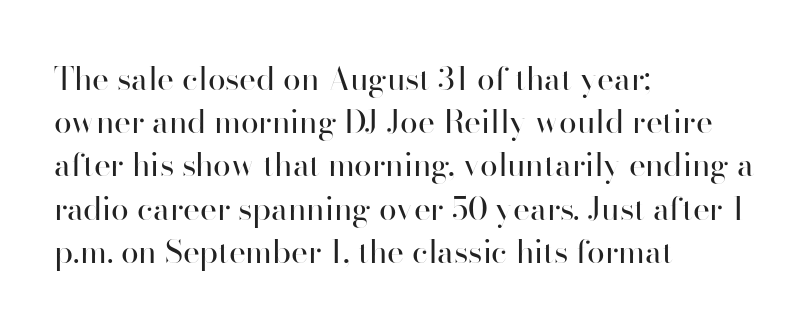
The image shows 32 px regular-weight sans-serif type, upright; set left-aligned, normal line spacing (1.35x), normal letter spacing, not underlined; high stroke contrast and a small x-height.
